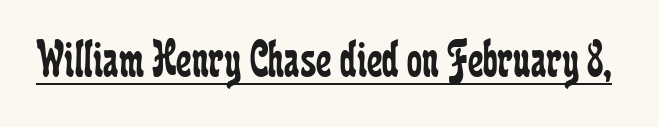
Q: Is the text bold? A: No.
Q: Is the text italic (slanted)? A: No, it is upright.
Q: Is the typeface a serif or a sans-serif typeface? A: Serif.
Q: Is the text underlined? A: Yes.
Q: Is the spacing between letters normal or unusually wide? A: Normal.
Q: Width (condensed, normal, or wide)? A: Condensed.
Q: Stroke contrast? A: Low.
Q: x-height? A: Medium.
Q: Monospaced? A: No.
